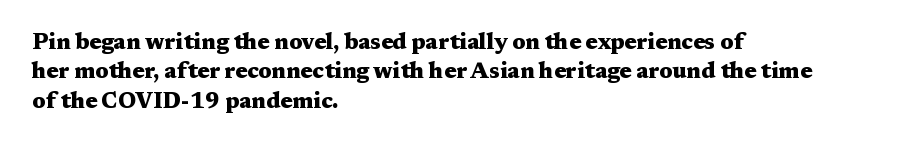
Q: Is the text bold? A: Yes.
Q: Is the text italic (slanted)? A: No, it is upright.
Q: Is the text underlined? A: No.
Q: How is the paragraph aligned? A: Left-aligned.
Q: Is the spacing between letters normal or unusually wide? A: Normal.
Q: Is the spacing between lines tight, normal or loose? A: Normal.
